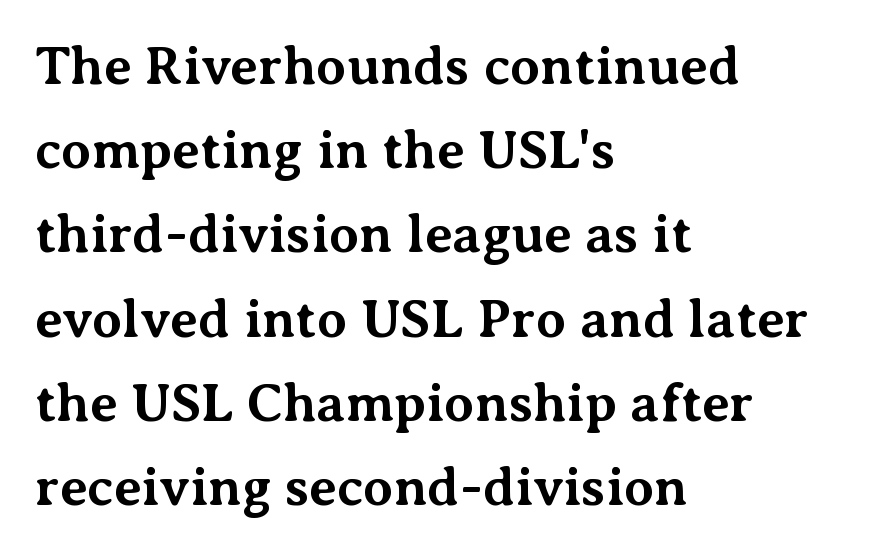
Note the varied advance widths — an 'i' is clearly narrower than an 'm'. Is the block centered? No — it sits flush against the left margin. The type is set solid horizontally, with unmodified tracking. Vertically, the passage feels balanced, rows spaced as you'd expect. The foot of each line stays bare and open. Typesetter's note: full bold, strokes at maximum text heaviness.
